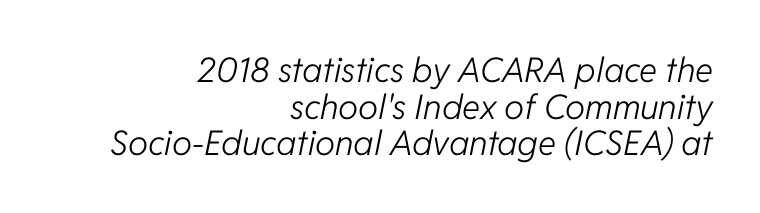
Q: Is the text bold? A: No.
Q: Is the text italic (slanted)? A: Yes, it leans right by about 11 degrees.
Q: Is the text underlined? A: No.
Q: How is the paragraph aligned? A: Right-aligned.
Q: Is the spacing between letters normal or unusually wide? A: Normal.
Q: Is the spacing between lines tight, normal or loose? A: Tight.
Q: Width (condensed, normal, or wide)? A: Normal.
Q: Stroke contrast? A: Low.
Q: x-height? A: Medium.
Q: Monospaced? A: No.
